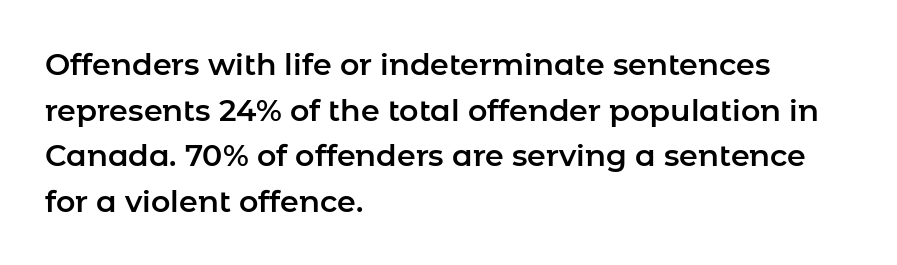
Line beginnings align vertically; line endings do not. The face used here is proportionally spaced, like ordinary book or web type. A normal amount of white space separates one row of letters from the next. Clear beneath every line of the passage. Students, note that the glyphs here touch the page at normal intervals. Font category for this specimen: sans-serif.
